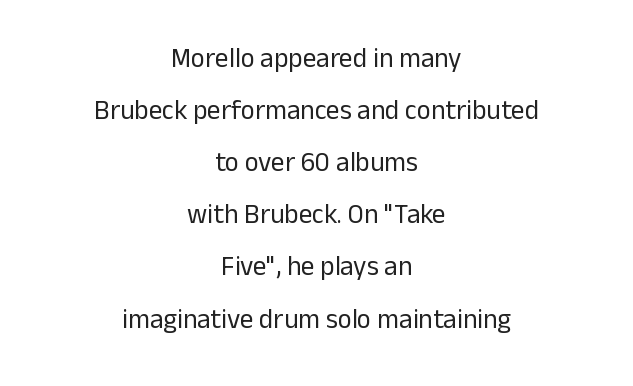
The lettering stays uniformly vertical, giving the passage a roman look. Is the type heavy? It reads as light-to-regular instead. Reading down the block, each line starts at a different indent, mirrored at its end. A bare baseline throughout the passage.
